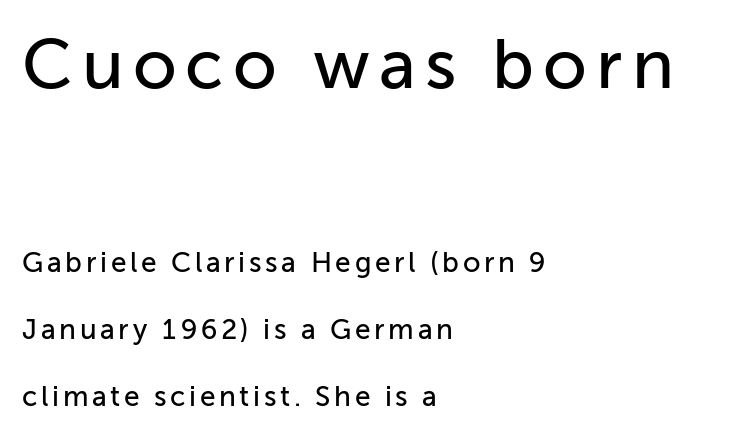
Q: Is the text italic (slanted)? A: No, it is upright.
Q: Is the typeface a serif or a sans-serif typeface? A: Sans-serif.
Q: Is the text underlined? A: No.
Q: How is the paragraph aligned? A: Left-aligned.
Q: Is the spacing between lines tight, normal or loose? A: Loose.
Q: Which block of text is set in a larger size, the first (top) or the second (bottom)? A: The first (top) one.
Q: Width (condensed, normal, or wide)? A: Normal.
Q: Stroke contrast? A: Low.
Q: x-height? A: Medium.
Q: Monospaced? A: No.
